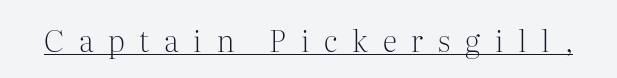
The image shows 30 px light serif type, upright; set unusually wide letter spacing (+0.49 em), underlined; medium stroke contrast and a medium x-height.
